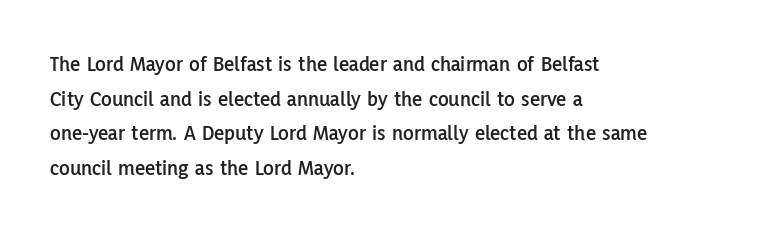
The setting favours the left margin, as ordinary paragraphs usually do. The letters stand straight up with perfectly vertical stems. Baseline-to-baseline distance is the conventional proportion of letter height. Beneath every word, the page is bare. Is the letter spacing exaggerated? No — it looks like the ordinary default.
